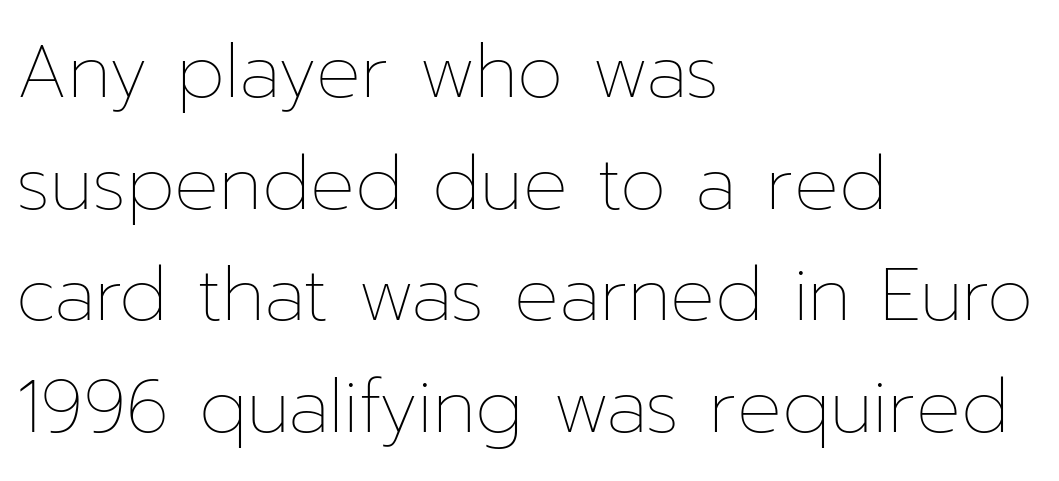
{"italic": "no", "bold": "no", "weight": "thin", "width": "normal", "stroke_contrast": "low", "x_height": "medium", "monospaced": "no", "underline": "no", "align": "left", "line_spacing": "normal", "line_spacing_ratio": 1.51, "letter_spacing": "normal", "letter_spacing_em": 0.0, "glyph_px": 74}
